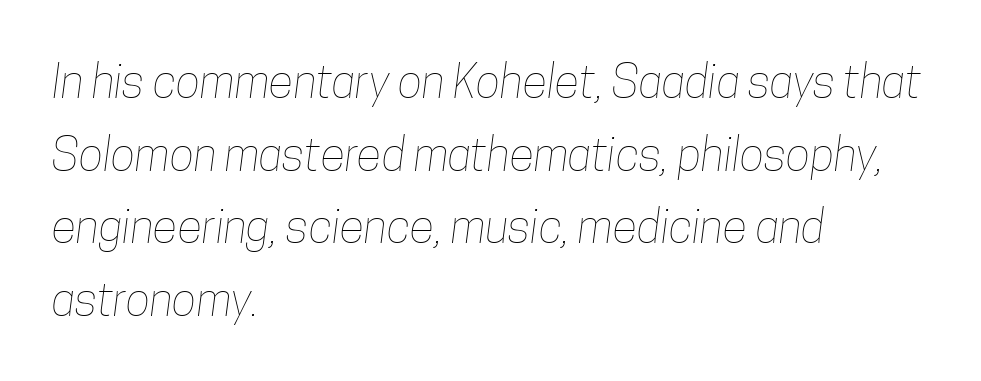
{"bold": "no", "weight": "thin", "width": "condensed", "stroke_contrast": "low", "x_height": "medium", "monospaced": "no", "underline": "no", "align": "left", "line_spacing": "normal", "line_spacing_ratio": 1.58, "letter_spacing": "normal", "letter_spacing_em": 0.0, "glyph_px": 46}
